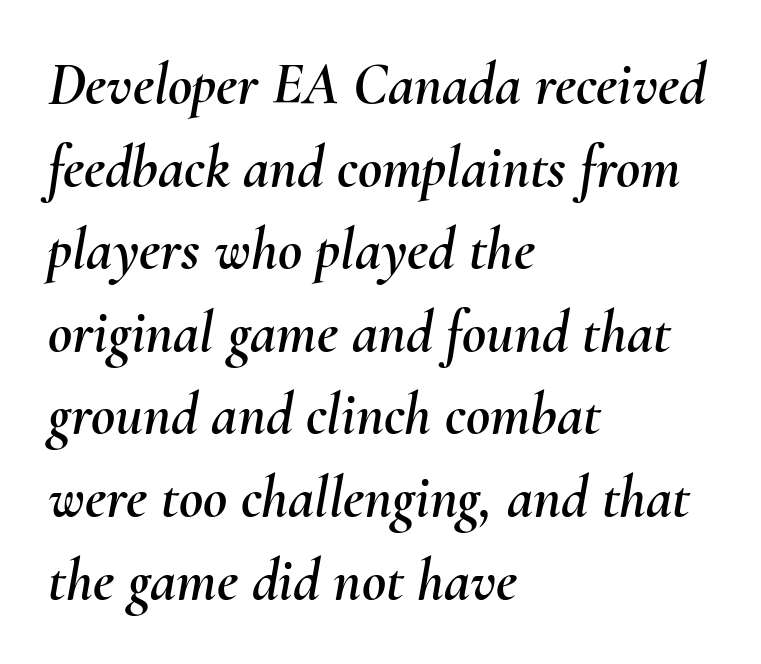
Honestly, the row spacing looks completely unremarkable. Think of a printed novel: that variable character pitch is what you see here. Words float on clear page, feet unadorned. The passage shown leans; its letterforms are oblique. In CSS terms this would be text-align: left. This rendering leaves character spacing at its baseline value.
